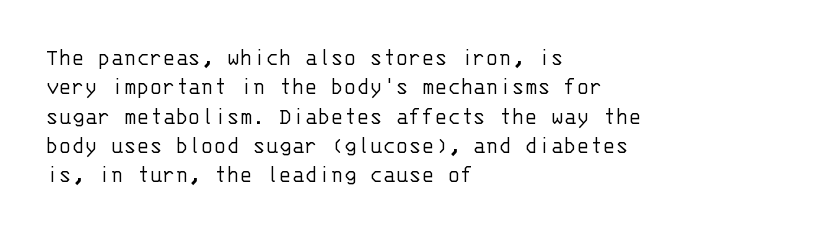
Q: Is the text bold? A: No.
Q: Is the text italic (slanted)? A: No, it is upright.
Q: Is the text underlined? A: No.
Q: How is the paragraph aligned? A: Left-aligned.
Q: Is the spacing between letters normal or unusually wide? A: Normal.
